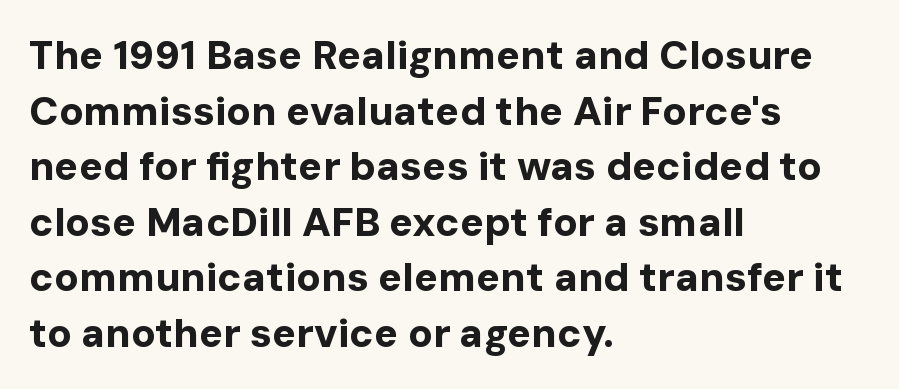
{"serif": "no", "italic": "no", "bold": "yes", "weight": "bold", "width": "normal", "stroke_contrast": "low", "x_height": "medium", "monospaced": "no", "underline": "no", "align": "left", "line_spacing": "normal", "line_spacing_ratio": 1.39, "letter_spacing": "normal", "letter_spacing_em": 0.0, "glyph_px": 40}
